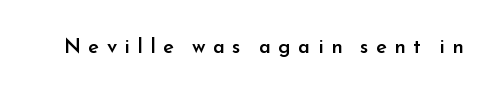
The passage shown is not underscored anywhere. Style check: upright. Is the letter spacing exaggerated? Yes — the characters are pushed far apart. Caption: semibold face, moderately heavy strokes.
